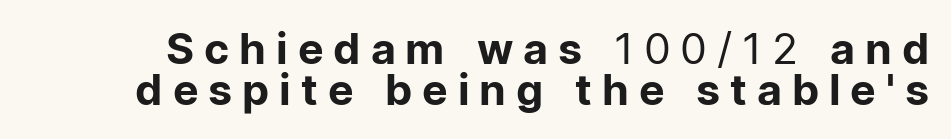
Q: Is the text bold? A: No.
Q: Is the text italic (slanted)? A: No, it is upright.
Q: Is the typeface a serif or a sans-serif typeface? A: Sans-serif.
Q: Is the text underlined? A: No.
Q: Is the spacing between letters normal or unusually wide? A: Unusually wide.
Q: Is the spacing between lines tight, normal or loose? A: Tight.
Q: Width (condensed, normal, or wide)? A: Normal.
Q: Stroke contrast? A: Low.
Q: x-height? A: Medium.
Q: Monospaced? A: No.
